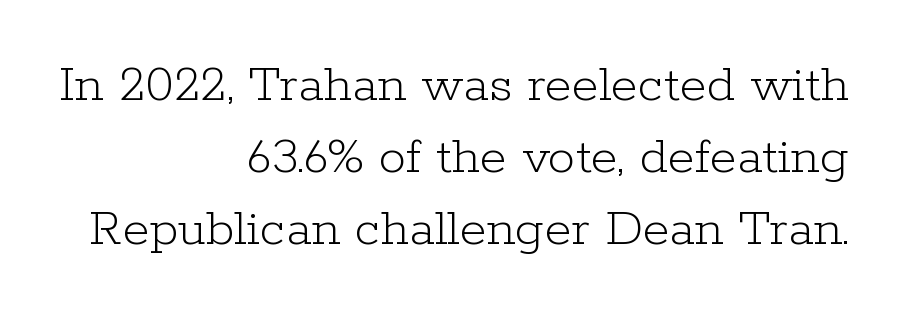
{"serif": "yes", "italic": "no", "bold": "no", "weight": "light", "width": "normal", "stroke_contrast": "low", "x_height": "medium", "monospaced": "no", "underline": "no", "align": "right", "line_spacing": "normal", "line_spacing_ratio": 1.31, "letter_spacing": "normal", "letter_spacing_em": 0.0, "glyph_px": 55}
